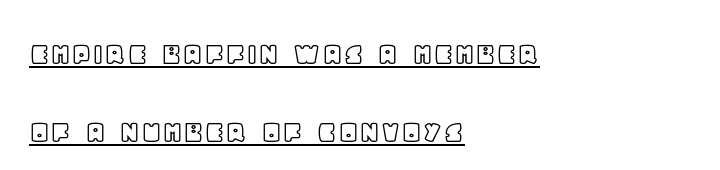
Widely set lines give the paragraph a tall, airy silhouette. Ordinary non-slanted type is in use. Do the characters align in a grid? No, the font is proportional. A student would call this left alignment; a typographer would say flush left, rag right.
